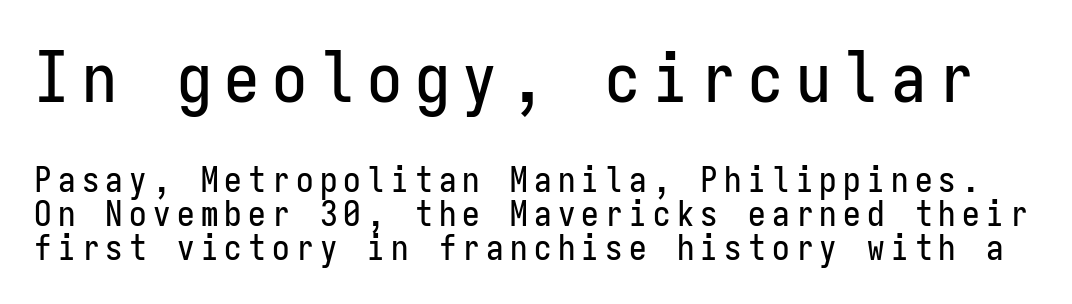
This is the regular roman posture of the typeface. Note: larger setting up top, smaller setting below. Interline gaps are noticeably narrow in this sample. Letterform terminals end flat and unadorned throughout the passage. Spacing verdict: monospaced, one width for all characters. The passage shown is not underscored anywhere.
